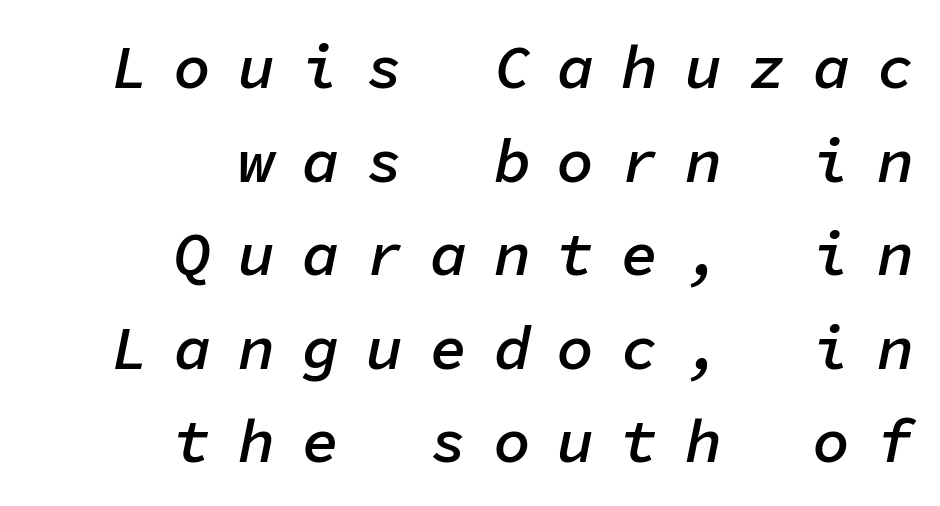
The image shows 62 px semibold type, italic (leaning right), monospaced; set right-aligned, normal line spacing (1.51x), unusually wide letter spacing (+0.43 em), not underlined; low stroke contrast and a medium x-height.
